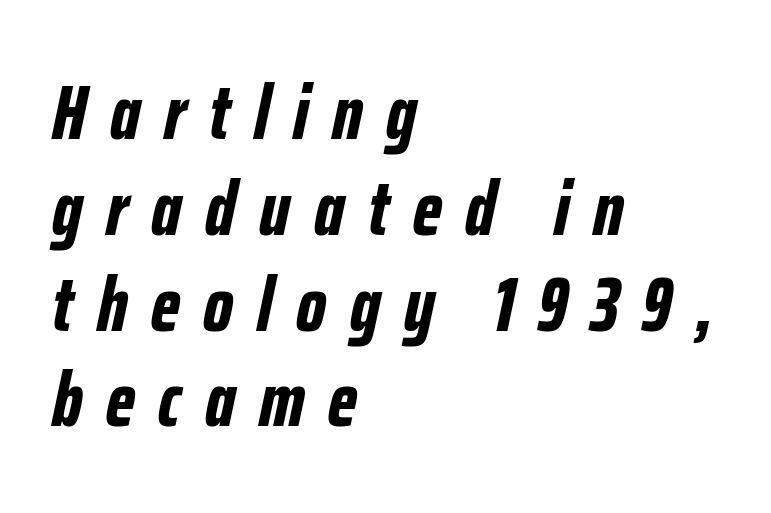
{"italic": "yes", "lean": "right", "slant_degrees": 12, "bold": "yes", "weight": "bold", "width": "condensed", "stroke_contrast": "low", "x_height": "medium", "monospaced": "no", "underline": "no", "align": "left", "line_spacing": "normal", "line_spacing_ratio": 1.26, "letter_spacing": "wide", "letter_spacing_em": 0.31, "glyph_px": 76}
